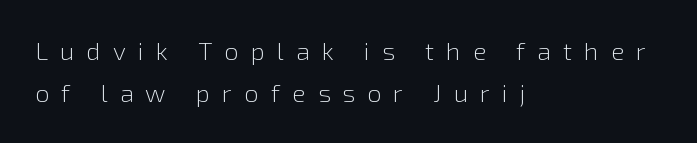
The image shows 25 px text type, upright; set left-aligned, normal line spacing (1.68x), unusually wide letter spacing (+0.49 em), not underlined.
